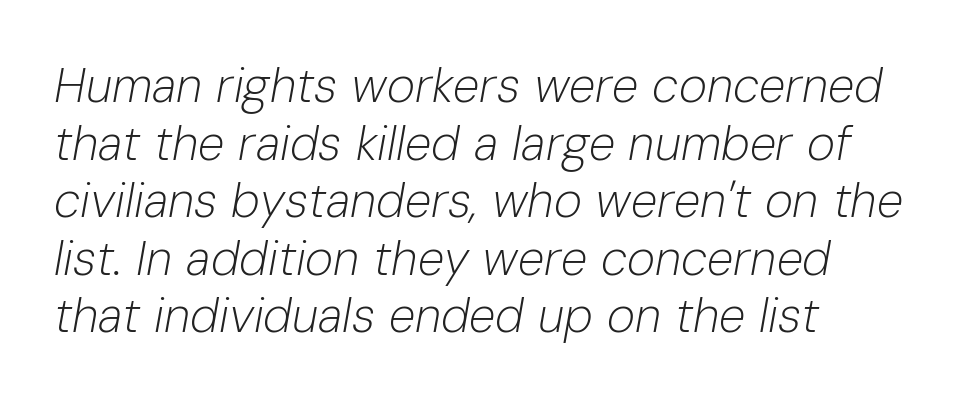
It's the slanting kind of type. Looks like regular typesetting: each glyph gets only the width it needs. Is the block centered? No — it sits flush against the left margin. Bare-footed words on every line.
